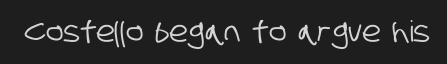
Varying glyph widths throughout — classic text-font behaviour. Nobody drew a line under any word here. Look at the bottom of the vertical strokes: they stop flat, with no serifs. Observe the ordinary spacing: letters are neighbours, not strangers.
